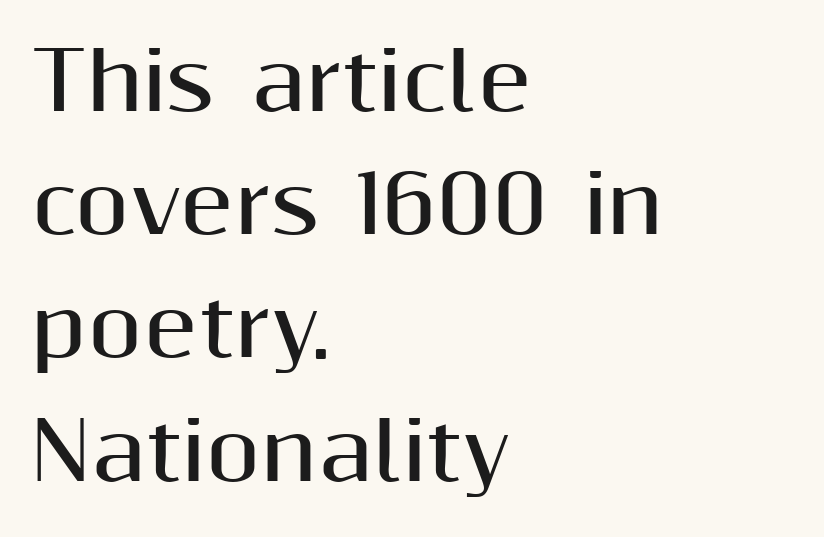
Q: Is the text bold? A: Yes.
Q: Is the text italic (slanted)? A: No, it is upright.
Q: Is the typeface a serif or a sans-serif typeface? A: Sans-serif.
Q: Is the text underlined? A: No.
Q: How is the paragraph aligned? A: Left-aligned.
Q: Is the spacing between letters normal or unusually wide? A: Normal.
Q: Is the spacing between lines tight, normal or loose? A: Normal.
Q: Width (condensed, normal, or wide)? A: Normal.
Q: Stroke contrast? A: Medium.
Q: x-height? A: Medium.
Q: Monospaced? A: No.
